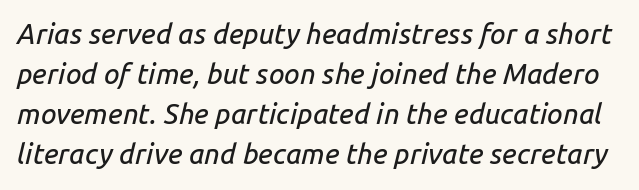
{"italic": "yes", "lean": "right", "slant_degrees": 14, "width": "normal", "stroke_contrast": "low", "x_height": "medium", "monospaced": "no", "underline": "no", "line_spacing": "normal", "line_spacing_ratio": 1.43, "letter_spacing": "normal", "letter_spacing_em": 0.0, "glyph_px": 28}
